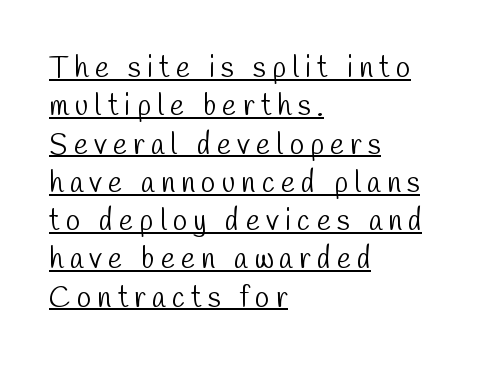
Q: Is the text bold? A: No.
Q: Is the typeface a serif or a sans-serif typeface? A: Sans-serif.
Q: Is the text underlined? A: Yes.
Q: How is the paragraph aligned? A: Left-aligned.
Q: Is the spacing between letters normal or unusually wide? A: Unusually wide.
Q: Is the spacing between lines tight, normal or loose? A: Normal.
Q: Width (condensed, normal, or wide)? A: Condensed.
Q: Stroke contrast? A: Low.
Q: x-height? A: Medium.
Q: Monospaced? A: No.
